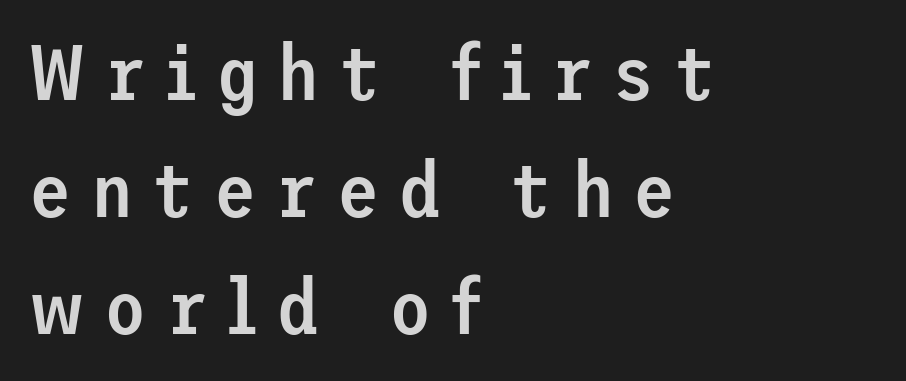
Q: Is the text bold? A: Semi-bold.
Q: Is the text italic (slanted)? A: No, it is upright.
Q: Is the typeface a serif or a sans-serif typeface? A: Sans-serif.
Q: Is the text underlined? A: No.
Q: How is the paragraph aligned? A: Left-aligned.
Q: Is the spacing between letters normal or unusually wide? A: Unusually wide.
Q: Is the spacing between lines tight, normal or loose? A: Normal.
Q: Width (condensed, normal, or wide)? A: Normal.
Q: Stroke contrast? A: Low.
Q: x-height? A: Medium.
